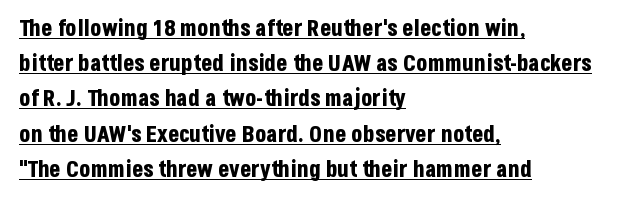
{"italic": "no", "bold": "yes", "underline": "yes", "align": "left", "line_spacing": "normal", "line_spacing_ratio": 1.53, "letter_spacing": "normal", "letter_spacing_em": 0.0, "glyph_px": 23}
